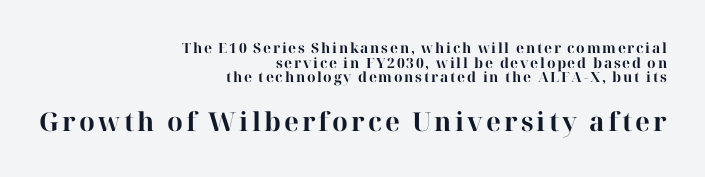
Is the type bold? Yes — the strokes are clearly thick and heavy. A clean baseline with only descenders dipping below it. The typesetter chose a ragged-left arrangement here. Scale increases going downward across the two blocks. Notice how descenders almost collide with the ascenders below — that's tight leading.
